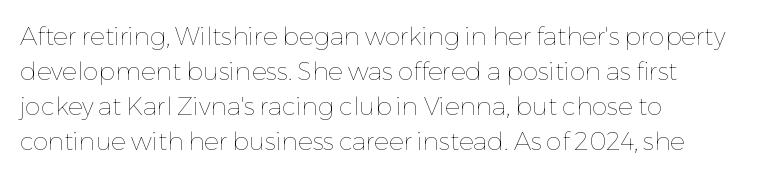
Nobody drew a line under any word here. The passage is arranged the way most books set body copy — flush left. Is the stroke heavy? The answer is a plain regular-or-lighter. Nobody touched the tracking dial on this one. A roman cut, with each character standing at attention. The space between consecutive lines is moderate.
